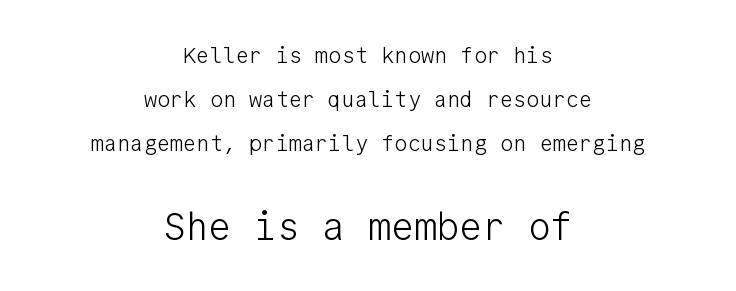
Q: Is the text bold? A: No.
Q: Is the text italic (slanted)? A: No, it is upright.
Q: Is the typeface a serif or a sans-serif typeface? A: Sans-serif.
Q: Is the text underlined? A: No.
Q: How is the paragraph aligned? A: Centered.
Q: Is the spacing between letters normal or unusually wide? A: Normal.
Q: Is the spacing between lines tight, normal or loose? A: Loose.
Q: Which block of text is set in a larger size, the first (top) or the second (bottom)? A: The second (bottom) one.
Q: Width (condensed, normal, or wide)? A: Normal.
Q: Stroke contrast? A: Low.
Q: x-height? A: Medium.
Q: Monospaced? A: Yes.
